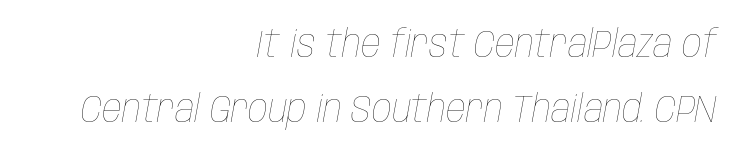
Q: Is the text bold? A: No.
Q: Is the text italic (slanted)? A: Yes, it leans right by about 10 degrees.
Q: Is the text underlined? A: No.
Q: How is the paragraph aligned? A: Right-aligned.
Q: Is the spacing between letters normal or unusually wide? A: Normal.
Q: Is the spacing between lines tight, normal or loose? A: Normal.
Q: Width (condensed, normal, or wide)? A: Condensed.
Q: Stroke contrast? A: Low.
Q: x-height? A: Large.
Q: Monospaced? A: No.
